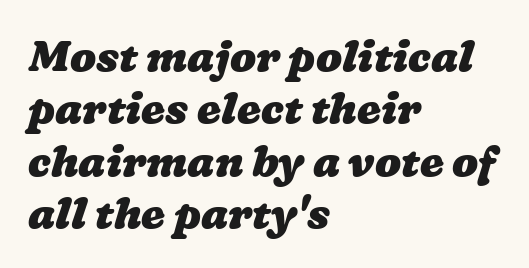
Q: Is the text bold? A: Yes.
Q: Is the text underlined? A: No.
Q: How is the paragraph aligned? A: Left-aligned.
Q: Is the spacing between letters normal or unusually wide? A: Normal.
Q: Width (condensed, normal, or wide)? A: Wide.
Q: Stroke contrast? A: Low.
Q: x-height? A: Medium.
Q: Monospaced? A: No.
